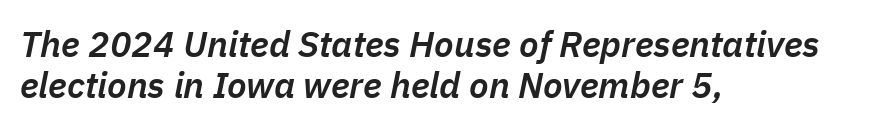
Q: Is the text bold? A: Semi-bold.
Q: Is the text italic (slanted)? A: Yes, it leans right by about 11 degrees.
Q: Is the text underlined? A: No.
Q: How is the paragraph aligned? A: Left-aligned.
Q: Is the spacing between letters normal or unusually wide? A: Normal.
Q: Is the spacing between lines tight, normal or loose? A: Tight.
Q: Width (condensed, normal, or wide)? A: Normal.
Q: Stroke contrast? A: Low.
Q: x-height? A: Medium.
Q: Monospaced? A: No.
